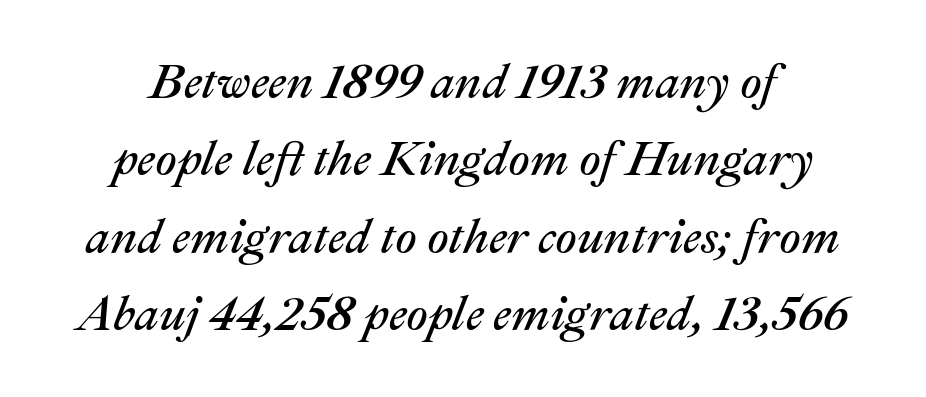
{"italic": "yes", "lean": "right", "slant_degrees": 22, "bold": "no", "weight": "regular", "width": "normal", "stroke_contrast": "medium", "x_height": "medium", "monospaced": "no", "underline": "no", "line_spacing": "normal", "line_spacing_ratio": 1.61, "letter_spacing": "normal", "letter_spacing_em": 0.0, "glyph_px": 48}
